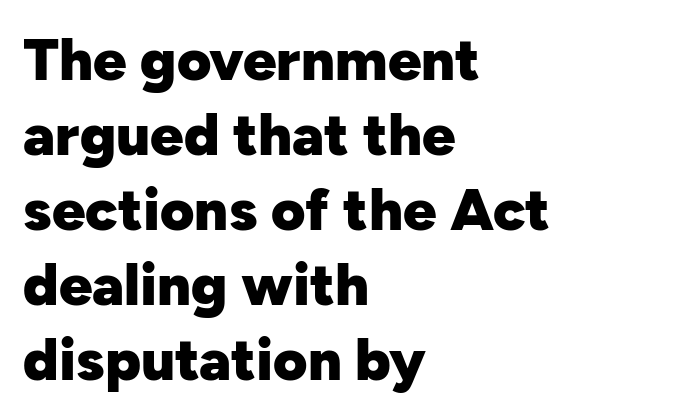
{"serif": "no", "italic": "no", "bold": "yes", "weight": "heavy", "width": "normal", "stroke_contrast": "low", "x_height": "medium", "monospaced": "no", "underline": "no", "align": "left", "line_spacing": "normal", "line_spacing_ratio": 1.27, "letter_spacing": "normal", "letter_spacing_em": 0.0, "glyph_px": 59}
